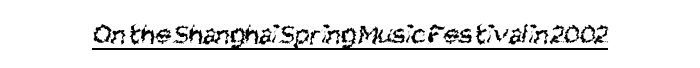
Q: Is the text bold? A: No.
Q: Is the typeface a serif or a sans-serif typeface? A: Sans-serif.
Q: Is the text underlined? A: Yes.
Q: Is the spacing between letters normal or unusually wide? A: Normal.
Q: Width (condensed, normal, or wide)? A: Condensed.
Q: Stroke contrast? A: Medium.
Q: x-height? A: Large.
Q: Monospaced? A: No.
